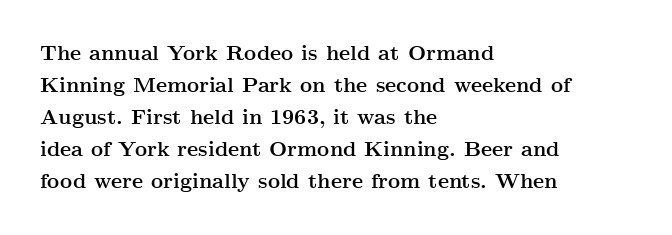
{"italic": "no", "bold": "yes", "underline": "no", "align": "left", "line_spacing": "normal", "line_spacing_ratio": 1.52, "letter_spacing": "normal", "letter_spacing_em": 0.0, "glyph_px": 21}
